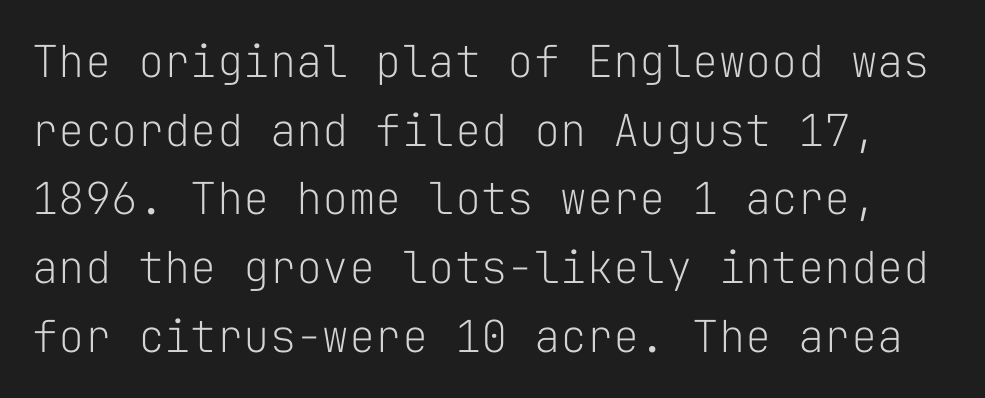
{"serif": "no", "italic": "no", "bold": "no", "weight": "light", "width": "normal", "stroke_contrast": "low", "x_height": "medium", "monospaced": "yes", "underline": "no", "line_spacing": "normal", "line_spacing_ratio": 1.56, "letter_spacing": "normal", "letter_spacing_em": 0.0, "glyph_px": 44}
